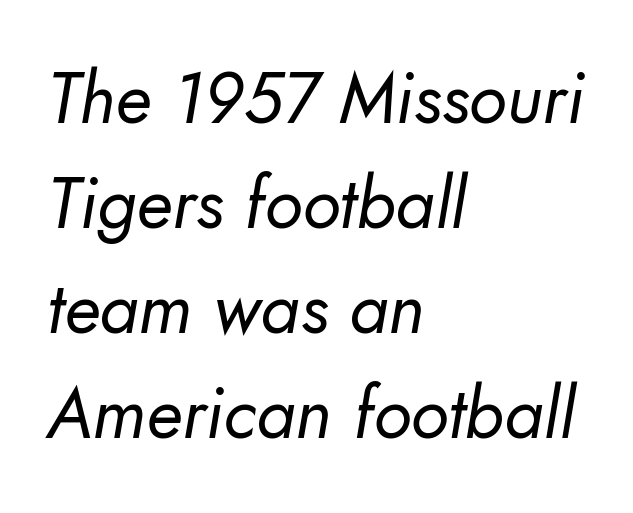
Q: Is the text bold? A: No.
Q: Is the typeface a serif or a sans-serif typeface? A: Sans-serif.
Q: Is the text underlined? A: No.
Q: How is the paragraph aligned? A: Left-aligned.
Q: Is the spacing between letters normal or unusually wide? A: Normal.
Q: Is the spacing between lines tight, normal or loose? A: Normal.
Q: Width (condensed, normal, or wide)? A: Normal.
Q: Stroke contrast? A: Low.
Q: x-height? A: Small.
Q: Monospaced? A: No.
